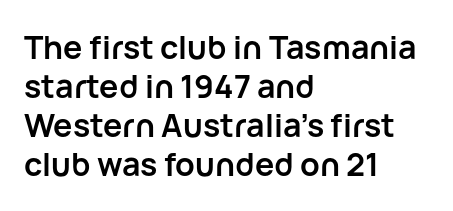
Q: Is the text bold? A: Yes.
Q: Is the text italic (slanted)? A: No, it is upright.
Q: Is the typeface a serif or a sans-serif typeface? A: Sans-serif.
Q: Is the text underlined? A: No.
Q: How is the paragraph aligned? A: Left-aligned.
Q: Is the spacing between letters normal or unusually wide? A: Normal.
Q: Width (condensed, normal, or wide)? A: Normal.
Q: Stroke contrast? A: Low.
Q: x-height? A: Medium.
Q: Monospaced? A: No.
